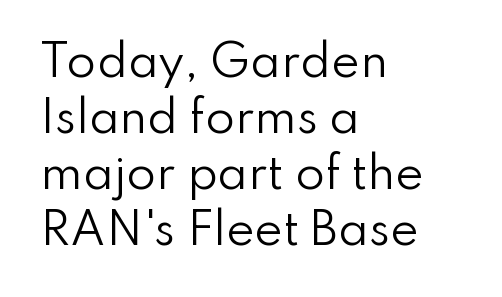
The image shows 43 px regular-weight sans-serif type, upright; set left-aligned, normal line spacing (1.3x), normal letter spacing, not underlined; low stroke contrast and a small x-height.
